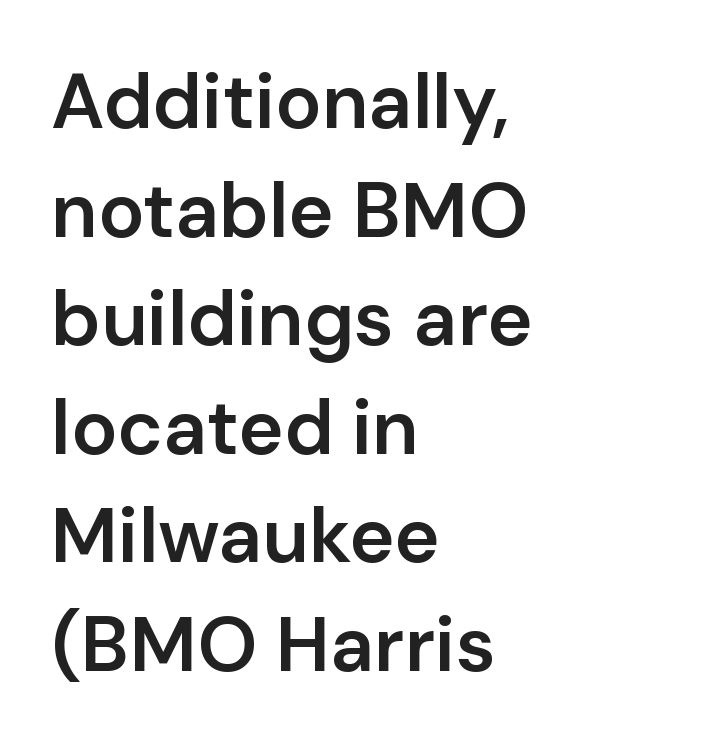
{"serif": "no", "italic": "no", "bold": "semi", "weight": "semibold", "width": "normal", "stroke_contrast": "low", "x_height": "medium", "monospaced": "no", "underline": "no", "align": "left", "line_spacing": "normal", "line_spacing_ratio": 1.41, "letter_spacing": "normal", "letter_spacing_em": 0.0, "glyph_px": 77}
